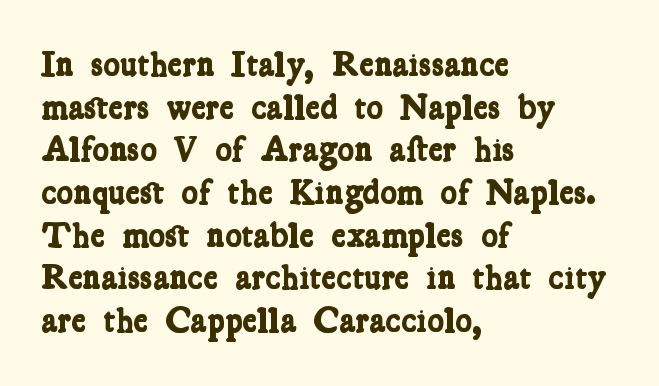
Proportional: the letters do not fall into vertical columns. You can tell from the footed stems that serif type was used. The face used here is rendered with its standard letterfit. Emphasis by weight is at full strength: bold. The setting favours the left margin, as ordinary paragraphs usually do.
